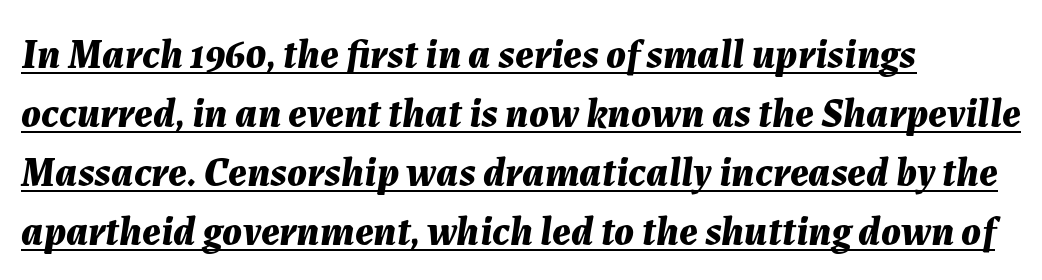
Rendered with sloped, italic letterforms. The rows are spaced the way most documents space them. Underlining? Definitely there. Each glyph is drawn with heavy, bold strokes.
